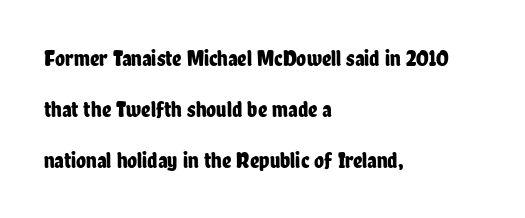
Only glyphs here, with clear space below each row. Where is the straight margin? On the left. The line-height multiplier appears high, well above default. The gaps between neighbouring characters are ordinary and unremarkable. Characters remain perfectly vertical along every line.
